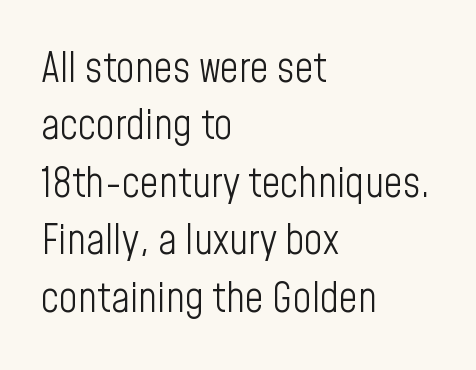
Q: Is the text bold? A: No.
Q: Is the text italic (slanted)? A: No, it is upright.
Q: Is the typeface a serif or a sans-serif typeface? A: Sans-serif.
Q: Is the text underlined? A: No.
Q: How is the paragraph aligned? A: Left-aligned.
Q: Is the spacing between letters normal or unusually wide? A: Normal.
Q: Is the spacing between lines tight, normal or loose? A: Normal.
Q: Width (condensed, normal, or wide)? A: Condensed.
Q: Stroke contrast? A: Low.
Q: x-height? A: Medium.
Q: Monospaced? A: No.
